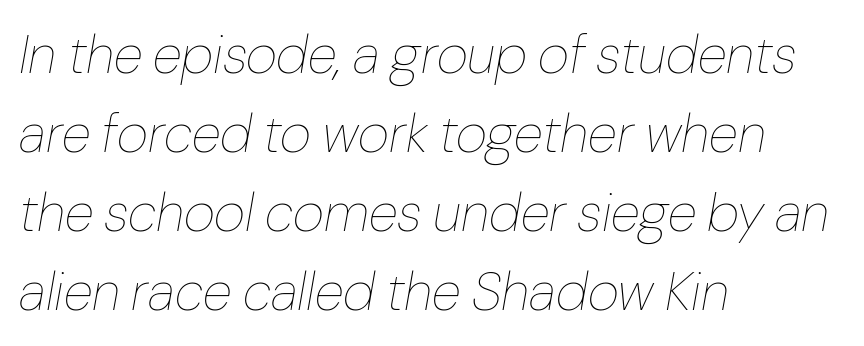
Q: Is the text bold? A: No.
Q: Is the text italic (slanted)? A: Yes, it leans right by about 10 degrees.
Q: Is the text underlined? A: No.
Q: How is the paragraph aligned? A: Left-aligned.
Q: Is the spacing between letters normal or unusually wide? A: Normal.
Q: Is the spacing between lines tight, normal or loose? A: Normal.
Q: Width (condensed, normal, or wide)? A: Normal.
Q: Stroke contrast? A: Low.
Q: x-height? A: Medium.
Q: Monospaced? A: No.
